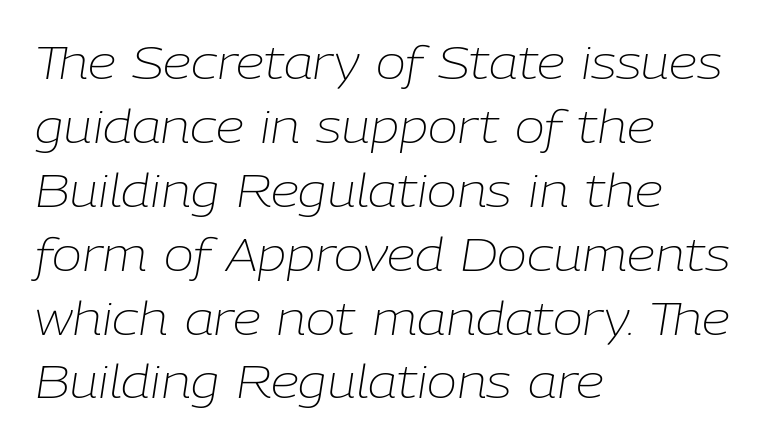
Q: Is the text bold? A: No.
Q: Is the text italic (slanted)? A: Yes, it leans right by about 9 degrees.
Q: Is the text underlined? A: No.
Q: How is the paragraph aligned? A: Left-aligned.
Q: Is the spacing between letters normal or unusually wide? A: Normal.
Q: Is the spacing between lines tight, normal or loose? A: Normal.
Q: Width (condensed, normal, or wide)? A: Normal.
Q: Stroke contrast? A: Low.
Q: x-height? A: Medium.
Q: Monospaced? A: No.
